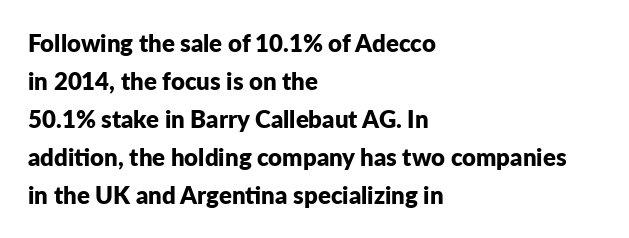
{"italic": "no", "bold": "yes", "underline": "no", "align": "left", "line_spacing": "normal", "line_spacing_ratio": 1.58, "letter_spacing": "normal", "letter_spacing_em": 0.0, "glyph_px": 24}
